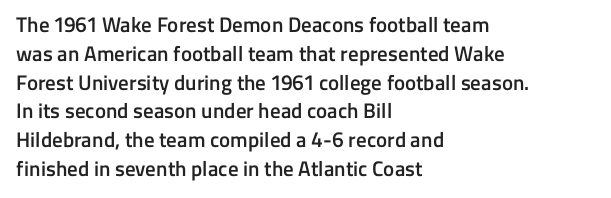
Q: Is the text bold? A: Semi-bold.
Q: Is the text italic (slanted)? A: No, it is upright.
Q: Is the text underlined? A: No.
Q: How is the paragraph aligned? A: Left-aligned.
Q: Is the spacing between letters normal or unusually wide? A: Normal.
Q: Is the spacing between lines tight, normal or loose? A: Normal.
